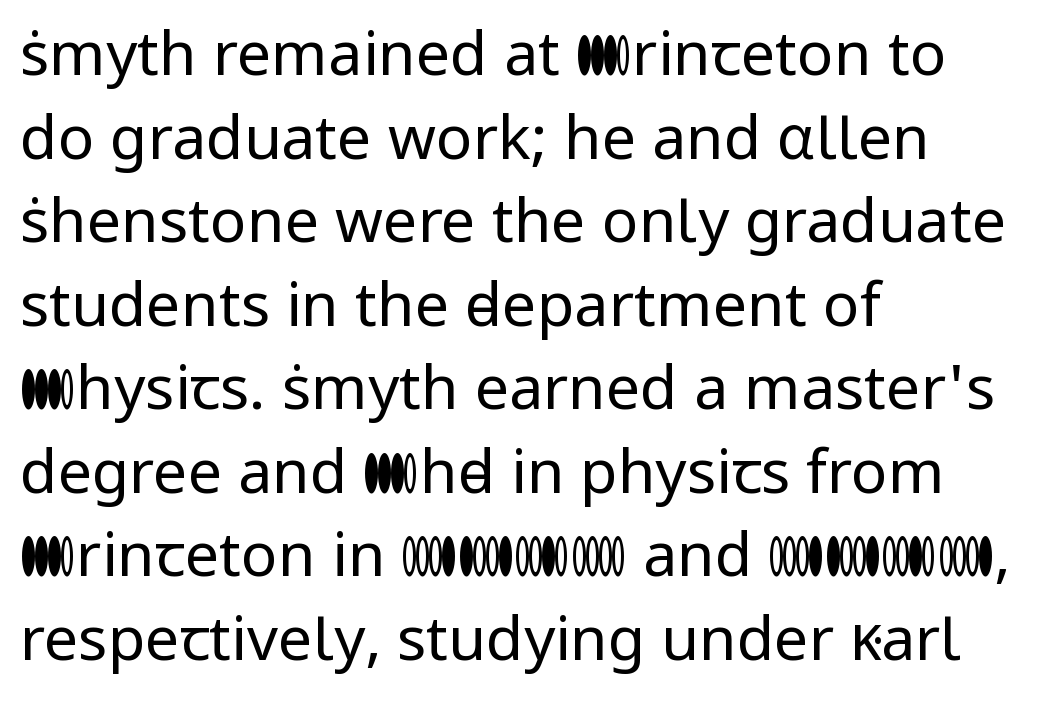
There is no visible air inserted between adjacent glyphs. Nothing heavy about these letters — not bold at all. Horizontally, the lines are justified to the leading edge only. Proportional: the letters do not fall into vertical columns. Ascenders rise straight up at ninety degrees.
